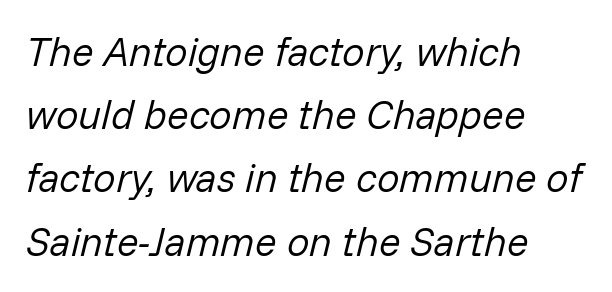
Note the varied advance widths — an 'i' is clearly narrower than an 'm'. Quick note: interline space is typical. Style check: oblique. What stands out about the letter spacing? Nothing — it is the standard amount. Underlining? Definitely not there. A light-to-regular cut is what we see here.
